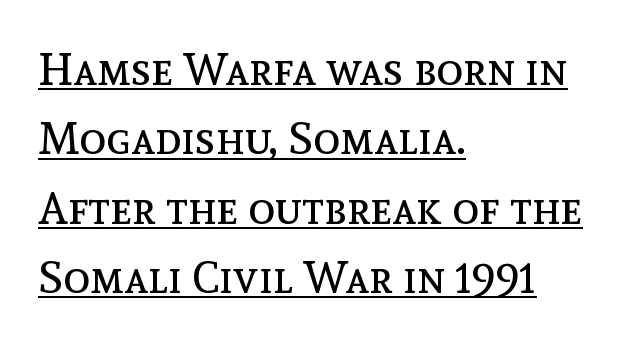
Q: Is the text bold? A: No.
Q: Is the text italic (slanted)? A: No, it is upright.
Q: Is the text underlined? A: Yes.
Q: How is the paragraph aligned? A: Left-aligned.
Q: Is the spacing between letters normal or unusually wide? A: Normal.
Q: Is the spacing between lines tight, normal or loose? A: Normal.
Q: Width (condensed, normal, or wide)? A: Normal.
Q: x-height? A: Medium.
Q: Monospaced? A: No.
